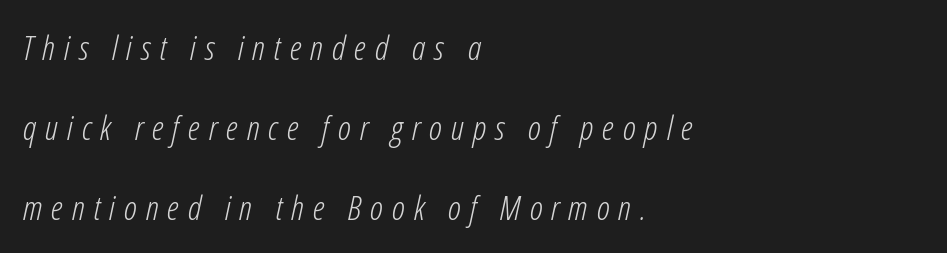
One-word summary of the alignment: left. The words here are not underlined. You could not count columns in this text — the font is proportionally spaced. If you drew a line through each stem, it would be angled.
